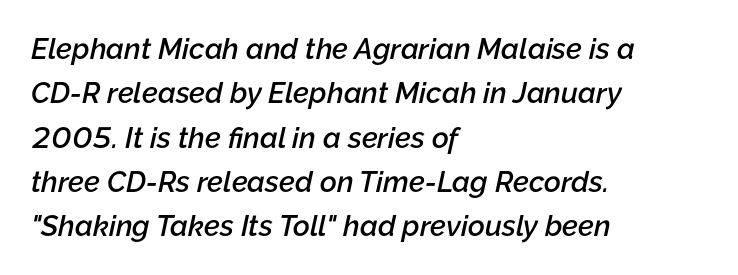
Stroke thickness is moderately raised; the sample reads as semibold. The face used here is proportionally spaced, like ordinary book or web type. Students, note that the glyphs here touch the page at normal intervals. Decoration check: the copy has no underline.
